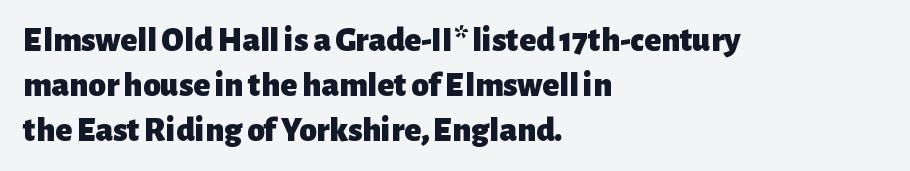
{"serif": "no", "italic": "no", "bold": "yes", "weight": "heavy", "width": "normal", "stroke_contrast": "low", "x_height": "medium", "monospaced": "no", "underline": "no", "align": "left", "line_spacing": "normal", "line_spacing_ratio": 1.28, "letter_spacing": "normal", "letter_spacing_em": 0.0, "glyph_px": 35}
